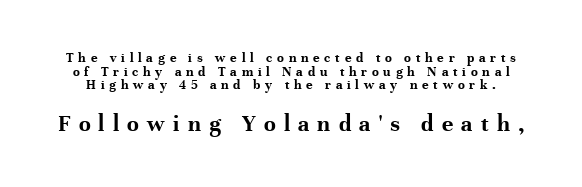
{"italic": "no", "bold": "yes", "underline": "no", "line_spacing": "tight", "line_spacing_ratio": 0.97, "letter_spacing": "wide", "letter_spacing_em": 0.34, "larger_block": "second", "size_ratio": 1.71, "glyph_px": 24}
